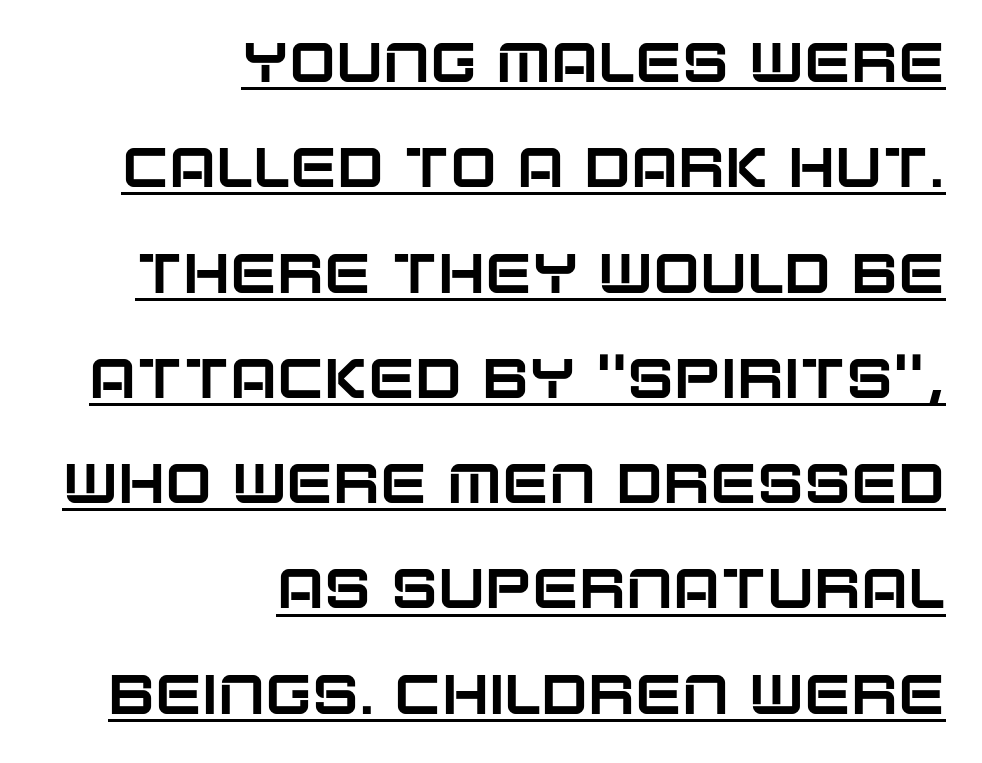
Here the designer chose a conventional face with non-uniform glyph widths. The passage shown has conventional tracking throughout. Horizontally, the lines are justified to the trailing edge only. Upright lettering throughout. This rendering features underlined lettering.
